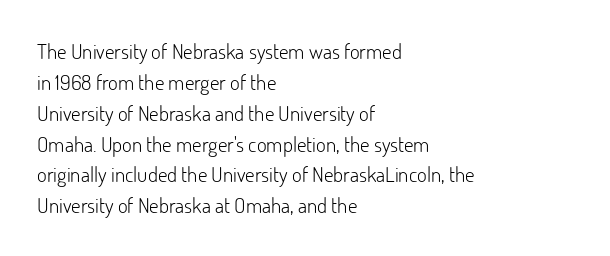
{"italic": "no", "bold": "no", "underline": "no", "align": "left", "line_spacing": "normal", "line_spacing_ratio": 1.47, "letter_spacing": "normal", "letter_spacing_em": 0.0, "glyph_px": 21}
